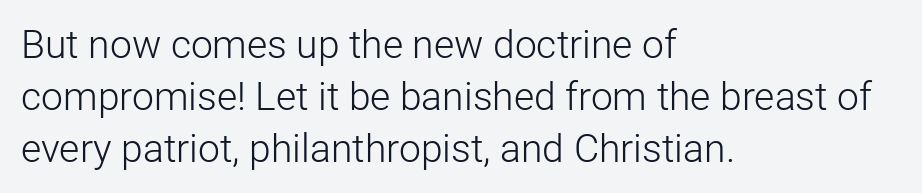
Note the varied advance widths — an 'i' is clearly narrower than an 'm'. A typesetter would mark this as roman, not italic. Type without underlining. Left-aligned paragraph, ragged on the right. Each letter's strokes conclude bluntly, with no projecting serifs. One glance says typical: line gaps are just what's usual.
